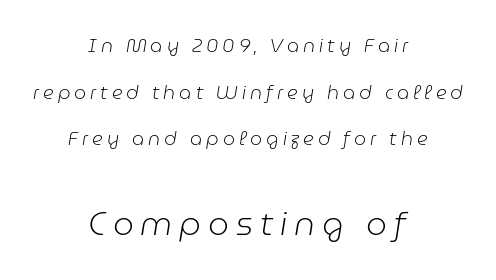
{"italic": "yes", "lean": "right", "slant_degrees": 9, "bold": "no", "weight": "light", "width": "normal", "stroke_contrast": "low", "x_height": "medium", "monospaced": "no", "underline": "no", "align": "center", "line_spacing": "loose", "line_spacing_ratio": 2.46, "letter_spacing": "wide", "letter_spacing_em": 0.21, "larger_block": "second", "size_ratio": 1.74, "glyph_px": 33}
